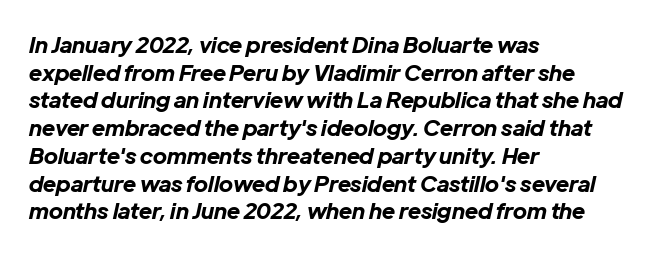
Q: Is the text bold? A: Yes.
Q: Is the text italic (slanted)? A: Yes, it leans right by about 12 degrees.
Q: Is the text underlined? A: No.
Q: How is the paragraph aligned? A: Left-aligned.
Q: Is the spacing between letters normal or unusually wide? A: Normal.
Q: Is the spacing between lines tight, normal or loose? A: Normal.
